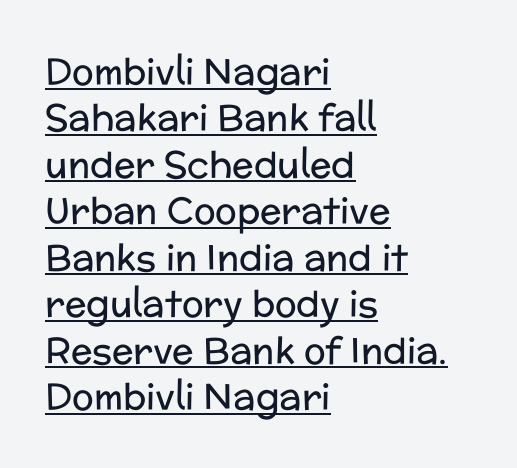
A typesetter would call this proportional, since set widths differ per character. This rendering features underlined lettering. This rendering uses left alignment, leaving the right contour irregular. Heaviness? Minimal to ordinary, like unemphasized prose. Nothing unusual about the tracking: characters are spaced as the font intends.
